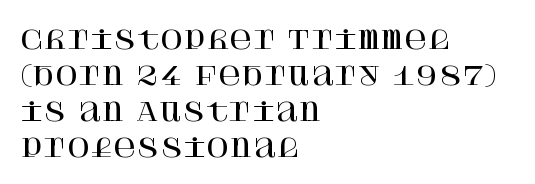
The image shows 25 px text type, upright; set left-aligned, normal line spacing (1.44x), normal letter spacing, not underlined.
